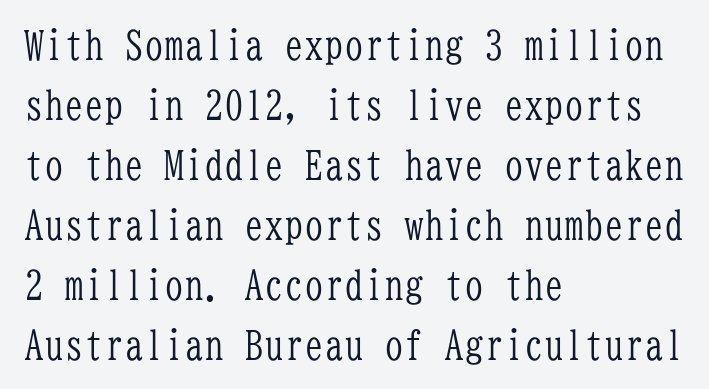
Q: Is the text bold? A: No.
Q: Is the text italic (slanted)? A: No, it is upright.
Q: Is the typeface a serif or a sans-serif typeface? A: Serif.
Q: Is the text underlined? A: No.
Q: How is the paragraph aligned? A: Left-aligned.
Q: Is the spacing between letters normal or unusually wide? A: Normal.
Q: Is the spacing between lines tight, normal or loose? A: Normal.
Q: Width (condensed, normal, or wide)? A: Condensed.
Q: Stroke contrast? A: Low.
Q: x-height? A: Medium.
Q: Monospaced? A: Yes.
